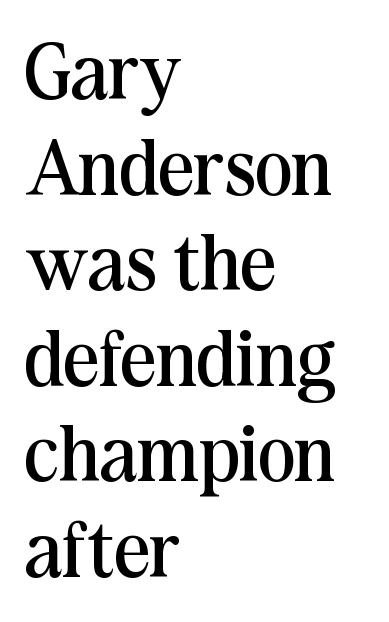
The line texture is even and compact thanks to regular tracking. The setting favours the left margin, as ordinary paragraphs usually do. Here the designer chose a conventional face with non-uniform glyph widths. A clean baseline with only descenders dipping below it.
